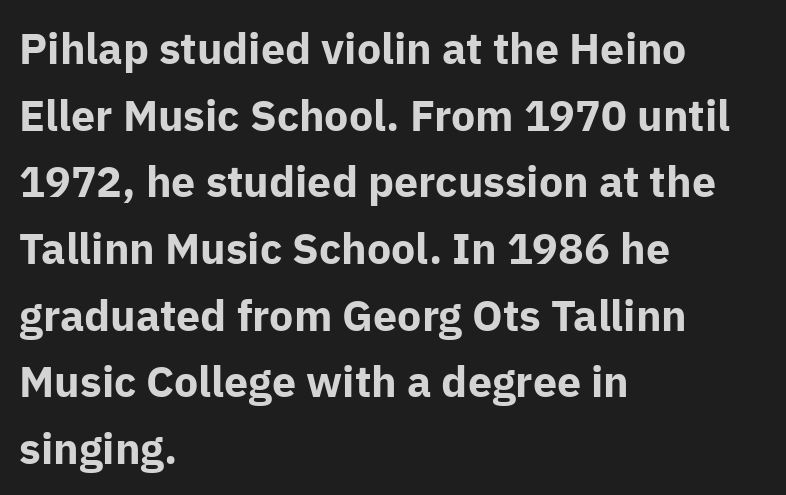
Heft: maximum for text — a bold. Honestly, the row spacing looks completely unremarkable. Clear beneath every line of the passage. The specimen reads as upright at a glance. This is sans-serif lettering, the kind often seen on screens and signage. The rag falls on the right side of this text block.
